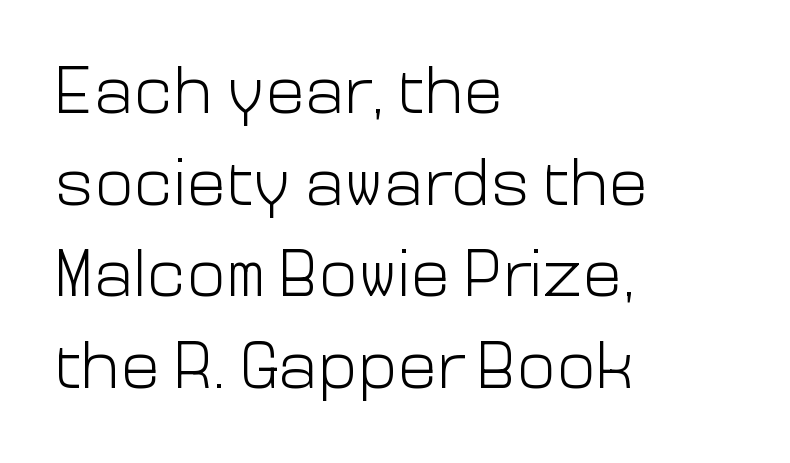
Q: Is the text bold? A: No.
Q: Is the text italic (slanted)? A: No, it is upright.
Q: Is the typeface a serif or a sans-serif typeface? A: Sans-serif.
Q: Is the text underlined? A: No.
Q: How is the paragraph aligned? A: Left-aligned.
Q: Is the spacing between letters normal or unusually wide? A: Normal.
Q: Is the spacing between lines tight, normal or loose? A: Normal.
Q: Width (condensed, normal, or wide)? A: Normal.
Q: Stroke contrast? A: Low.
Q: x-height? A: Medium.
Q: Monospaced? A: No.
